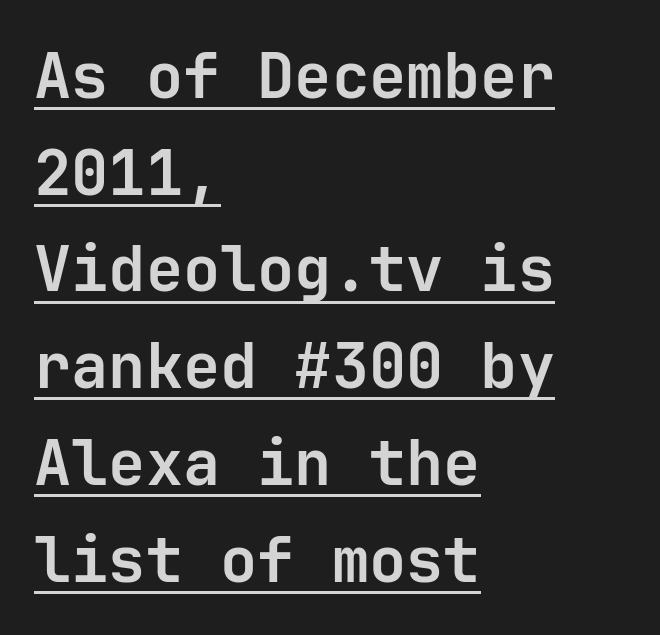
Q: Is the text bold? A: Yes.
Q: Is the text italic (slanted)? A: No, it is upright.
Q: Is the typeface a serif or a sans-serif typeface? A: Sans-serif.
Q: Is the text underlined? A: Yes.
Q: How is the paragraph aligned? A: Left-aligned.
Q: Is the spacing between letters normal or unusually wide? A: Normal.
Q: Is the spacing between lines tight, normal or loose? A: Normal.
Q: Width (condensed, normal, or wide)? A: Normal.
Q: Stroke contrast? A: Low.
Q: x-height? A: Medium.
Q: Monospaced? A: Yes.
